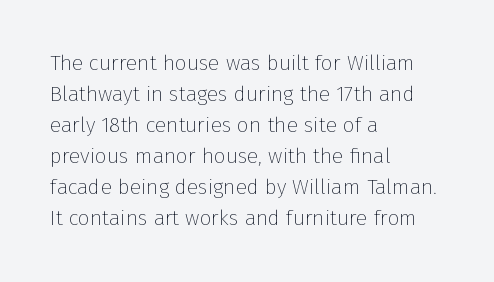
{"italic": "no", "bold": "no", "underline": "no", "align": "left", "line_spacing": "normal", "line_spacing_ratio": 1.48, "letter_spacing": "normal", "letter_spacing_em": 0.0, "glyph_px": 21}
